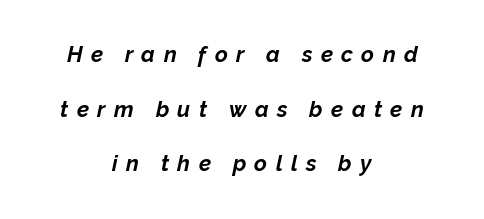
The image shows 22 px bold type, italic (leaning right); set centered, loose line spacing (2.48x), unusually wide letter spacing (+0.38 em), not underlined.
